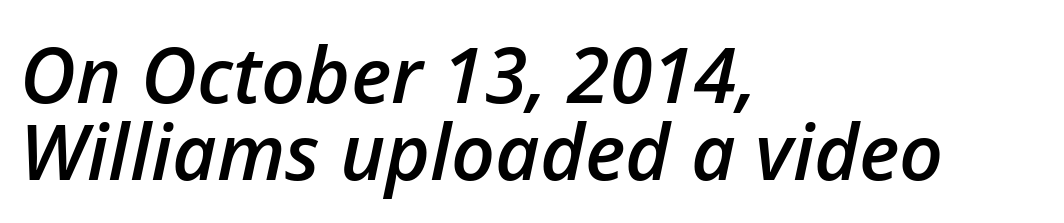
The image shows 77 px semibold type, italic (leaning right); set left-aligned, tight line spacing (1.0x), normal letter spacing, not underlined; low stroke contrast and a medium x-height.
